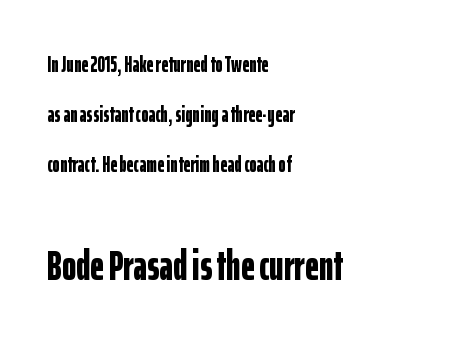
{"serif": "no", "italic": "no", "bold": "yes", "weight": "bold", "width": "condensed", "stroke_contrast": "low", "x_height": "medium", "monospaced": "no", "underline": "no", "align": "left", "line_spacing": "loose", "line_spacing_ratio": 2.27, "letter_spacing": "normal", "letter_spacing_em": 0.0, "larger_block": "second", "size_ratio": 1.95, "glyph_px": 43}
